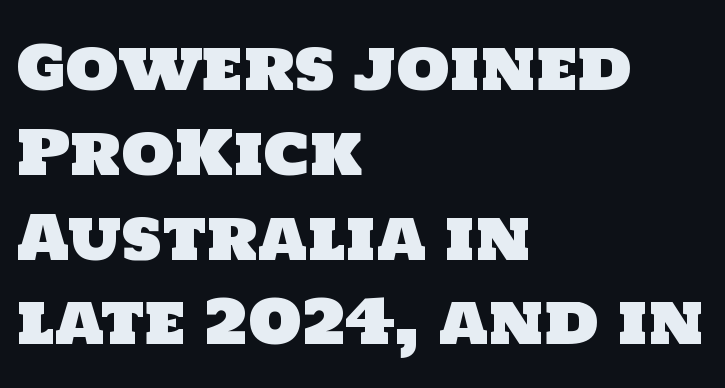
Q: Is the typeface a serif or a sans-serif typeface? A: Sans-serif.
Q: Is the text underlined? A: No.
Q: How is the paragraph aligned? A: Left-aligned.
Q: Is the spacing between letters normal or unusually wide? A: Normal.
Q: Is the spacing between lines tight, normal or loose? A: Normal.
Q: Width (condensed, normal, or wide)? A: Normal.
Q: Stroke contrast? A: Low.
Q: x-height? A: Large.
Q: Monospaced? A: No.
